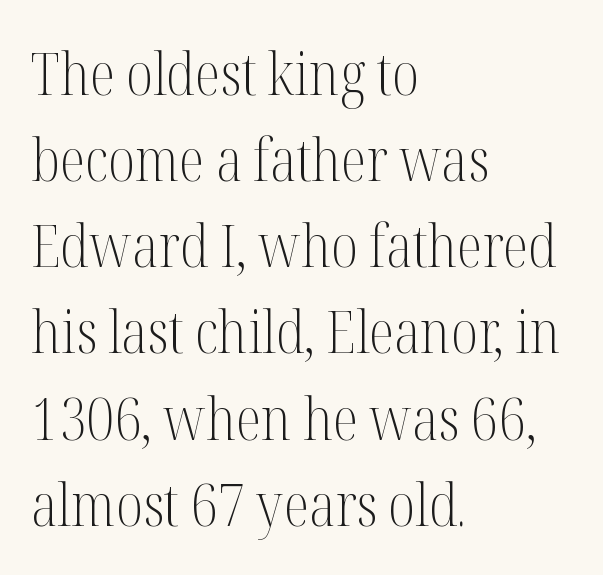
The image shows 59 px light, condensed serif type, upright; set left-aligned, normal line spacing (1.46x), normal letter spacing, not underlined; medium stroke contrast and a medium x-height.
